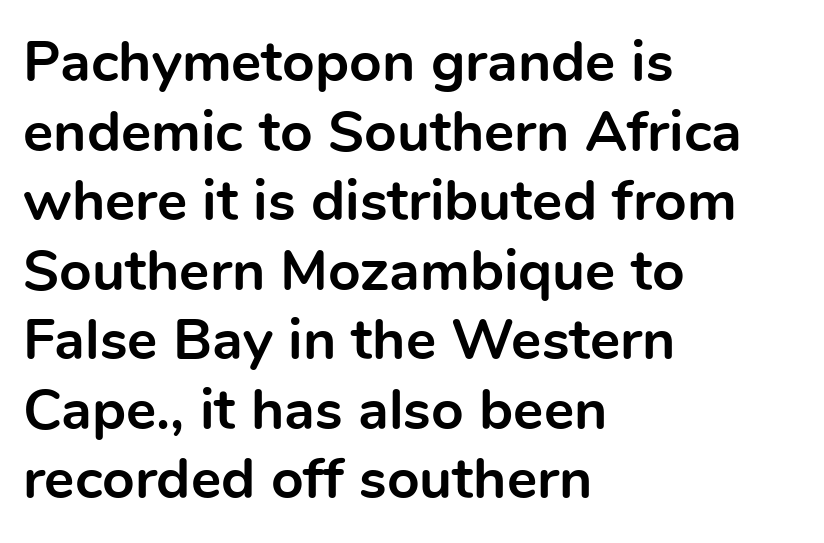
Standard letterfit; no display-style spreading of the glyphs. Notice how the stems are strictly vertical — no italics here. The space directly below the letters is spotless. You can tell from the bare stems that sans-serif type was used. The typesetter chose a ragged-right arrangement here.
